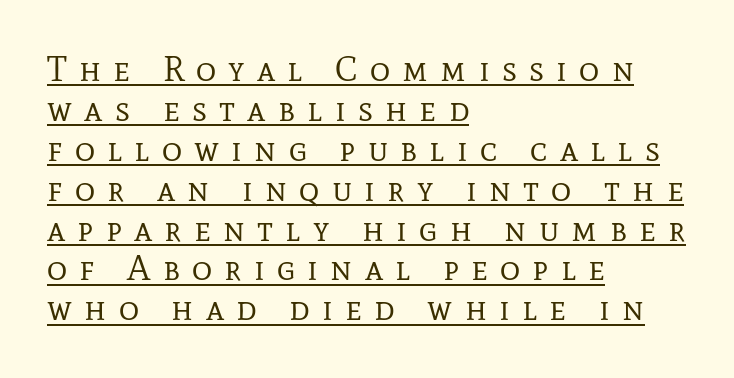
The image shows 35 px regular-weight serif type, upright; set left-aligned, tight line spacing (1.14x), unusually wide letter spacing (+0.35 em), underlined; low stroke contrast and a medium x-height.
